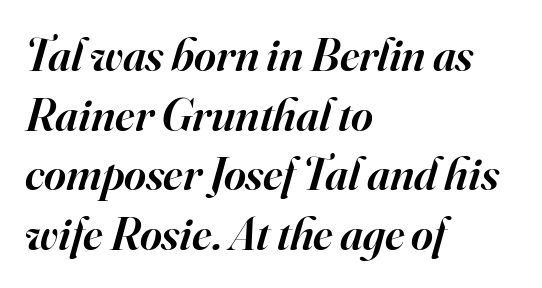
The image shows 47 px semibold serif type, italic (leaning right); set left-aligned, normal line spacing (1.27x), normal letter spacing, not underlined; high stroke contrast and a small x-height.
